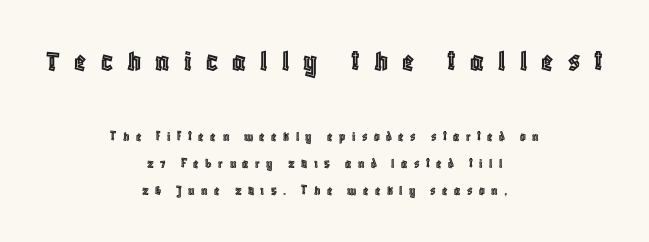
The image shows 31 px condensed type, upright; set centered, loose line spacing (1.94x), unusually wide letter spacing (+0.46 em), not underlined; the first (top) block is 2.21x larger; a large x-height.
